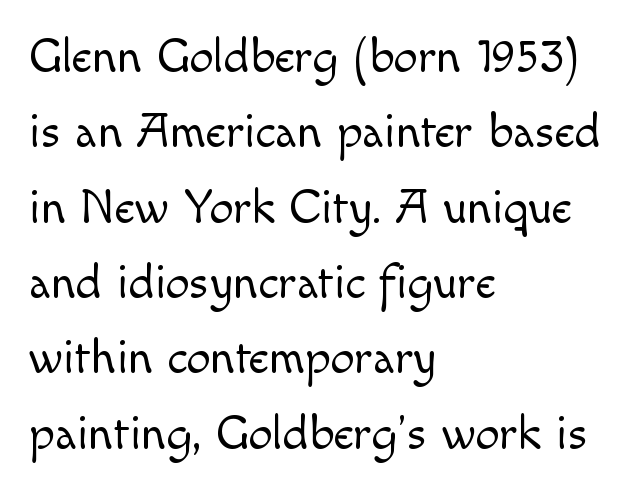
Does the copy run flush right? No — it runs flush left. Italic? Not at all — the glyphs are vertical. No heavy texture on the line: the type isn't bold. Each letter keeps its own natural width here, so spacing adapts to shape. In terms of leading, this rendering sits right in the middle.
